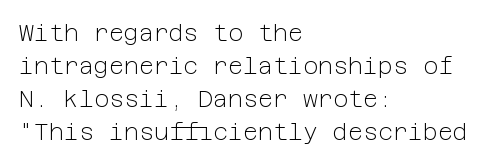
The image shows 23 px text type, upright; set left-aligned, normal line spacing (1.43x), normal letter spacing, not underlined.
